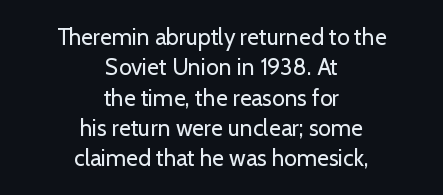
Q: Is the text bold? A: No.
Q: Is the text italic (slanted)? A: No, it is upright.
Q: Is the text underlined? A: No.
Q: How is the paragraph aligned? A: Centered.
Q: Is the spacing between letters normal or unusually wide? A: Normal.
Q: Is the spacing between lines tight, normal or loose? A: Normal.
